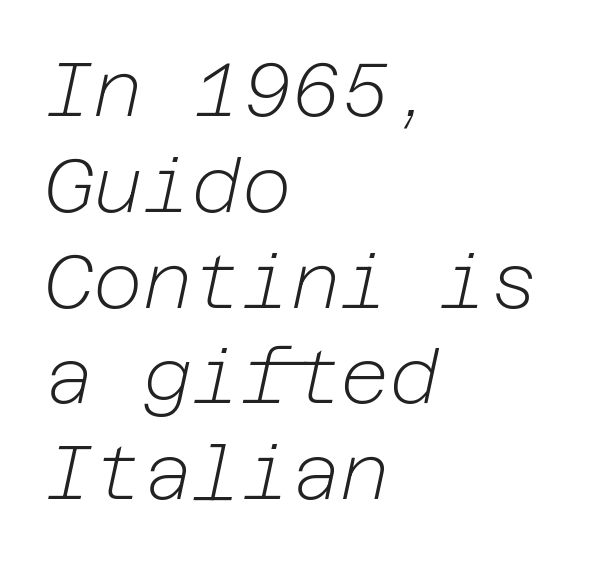
The line-height multiplier appears to be the usual default. Each line starts at the same left margin while the right side varies. The line texture is even and compact thanks to regular tracking. Each stroke keeps to a modest, everyday thickness or less.
